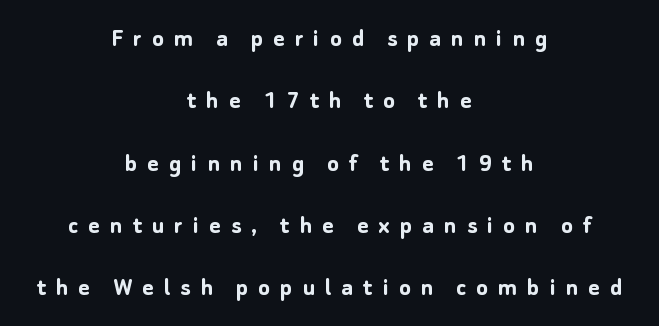
Q: Is the text bold? A: Yes.
Q: Is the text italic (slanted)? A: No, it is upright.
Q: Is the text underlined? A: No.
Q: How is the paragraph aligned? A: Centered.
Q: Is the spacing between letters normal or unusually wide? A: Unusually wide.
Q: Is the spacing between lines tight, normal or loose? A: Loose.
